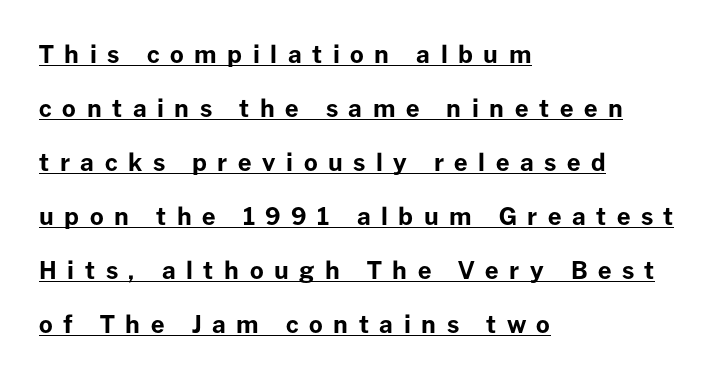
{"italic": "no", "bold": "yes", "underline": "yes", "align": "left", "line_spacing": "loose", "line_spacing_ratio": 2.25, "letter_spacing": "wide", "letter_spacing_em": 0.44, "glyph_px": 24}
